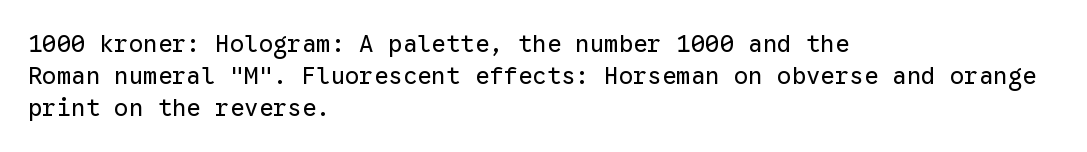
The strip under each line holds only bare page. You could call the tracking neutral — neither tight nor loose. Where is the straight margin? On the left. Upright lettering throughout. The weight tops out at a normal text grade.
